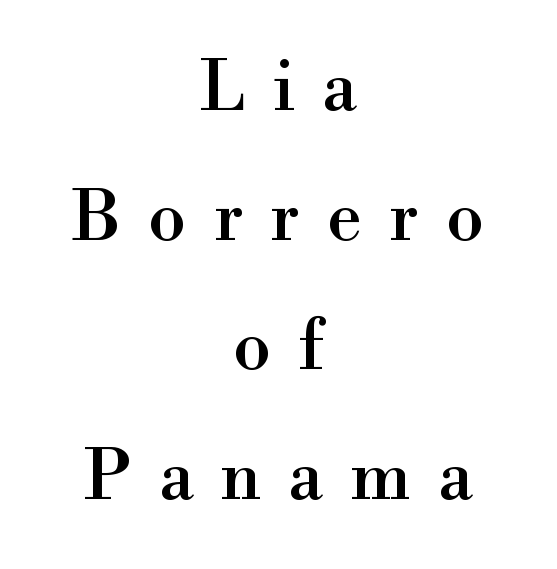
Q: Is the text italic (slanted)? A: No, it is upright.
Q: Is the typeface a serif or a sans-serif typeface? A: Serif.
Q: Is the text underlined? A: No.
Q: How is the paragraph aligned? A: Centered.
Q: Is the spacing between letters normal or unusually wide? A: Unusually wide.
Q: Width (condensed, normal, or wide)? A: Normal.
Q: x-height? A: Small.
Q: Monospaced? A: No.
